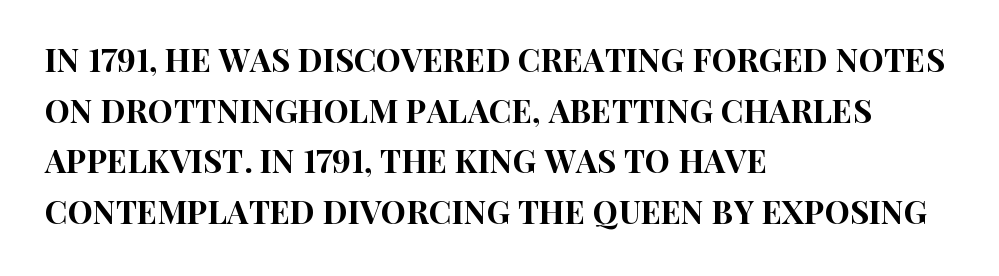
{"serif": "no", "italic": "no", "width": "condensed", "stroke_contrast": "high", "x_height": "large", "monospaced": "no", "underline": "no", "align": "left", "line_spacing": "normal", "line_spacing_ratio": 1.58, "letter_spacing": "normal", "letter_spacing_em": 0.0, "glyph_px": 32}
